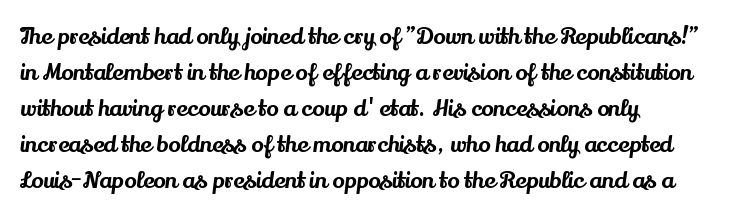
The image shows 23 px text type; set left-aligned, normal line spacing (1.57x), normal letter spacing, not underlined.
